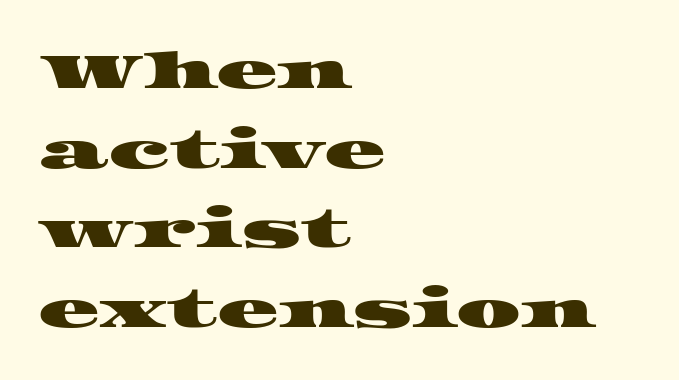
The image shows 51 px wide serif type; set left-aligned, normal line spacing (1.56x), normal letter spacing, not underlined; high stroke contrast and a large x-height.
